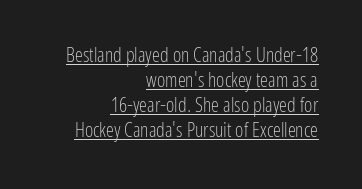
Q: Is the text bold? A: No.
Q: Is the text italic (slanted)? A: No, it is upright.
Q: Is the text underlined? A: Yes.
Q: How is the paragraph aligned? A: Right-aligned.
Q: Is the spacing between letters normal or unusually wide? A: Normal.
Q: Is the spacing between lines tight, normal or loose? A: Normal.
